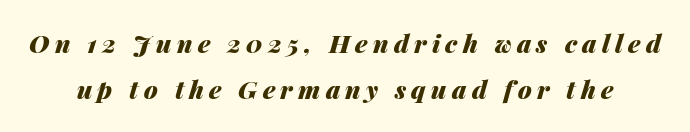
Q: Is the text bold? A: Yes.
Q: Is the text italic (slanted)? A: Yes, it leans right by about 14 degrees.
Q: Is the text underlined? A: No.
Q: Is the spacing between letters normal or unusually wide? A: Unusually wide.
